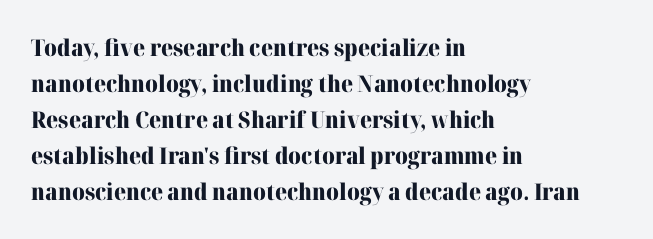
The image shows 23 px bold type, upright; set left-aligned, normal line spacing (1.57x), normal letter spacing, not underlined.
